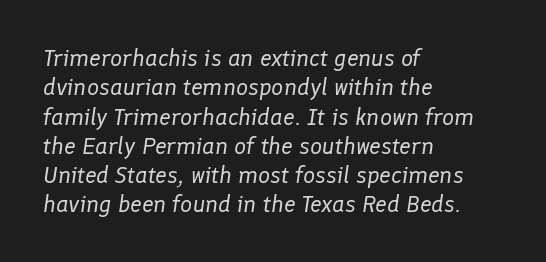
The image shows 24 px text type, italic (leaning right); set left-aligned, line spacing 1.22x, normal letter spacing, not underlined.
